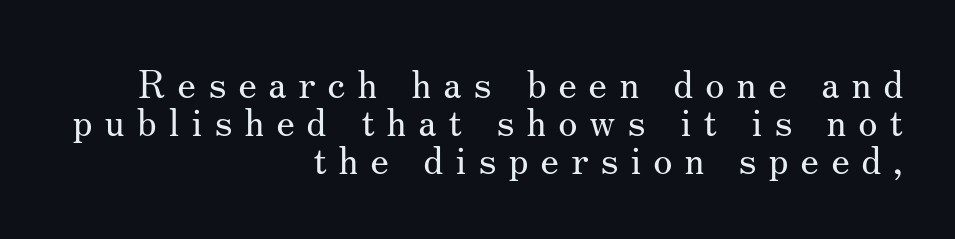
{"serif": "yes", "italic": "no", "bold": "no", "weight": "regular", "width": "normal", "stroke_contrast": "medium", "x_height": "small", "monospaced": "no", "underline": "no", "align": "right", "line_spacing": "tight", "line_spacing_ratio": 0.98, "letter_spacing": "wide", "letter_spacing_em": 0.3, "glyph_px": 39}
